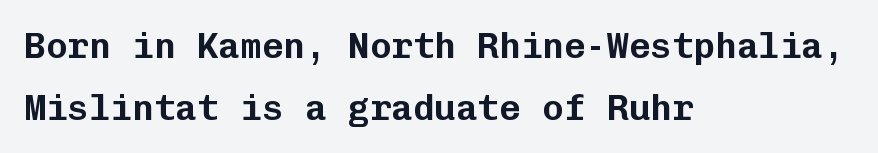
Q: Is the text italic (slanted)? A: No, it is upright.
Q: Is the typeface a serif or a sans-serif typeface? A: Sans-serif.
Q: Is the text underlined? A: No.
Q: How is the paragraph aligned? A: Left-aligned.
Q: Is the spacing between letters normal or unusually wide? A: Normal.
Q: Width (condensed, normal, or wide)? A: Normal.
Q: Stroke contrast? A: Low.
Q: x-height? A: Medium.
Q: Monospaced? A: Yes.
